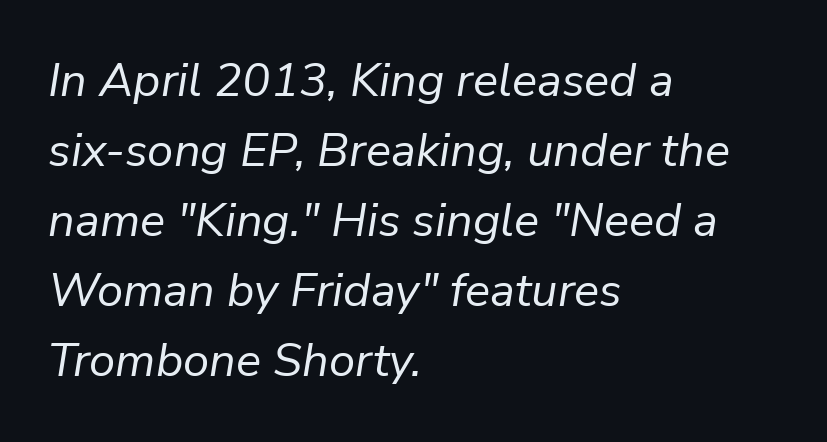
Q: Is the text bold? A: No.
Q: Is the text italic (slanted)? A: Yes, it leans right by about 9 degrees.
Q: Is the text underlined? A: No.
Q: How is the paragraph aligned? A: Left-aligned.
Q: Is the spacing between letters normal or unusually wide? A: Normal.
Q: Is the spacing between lines tight, normal or loose? A: Normal.
Q: Width (condensed, normal, or wide)? A: Normal.
Q: Stroke contrast? A: Low.
Q: x-height? A: Medium.
Q: Monospaced? A: No.
